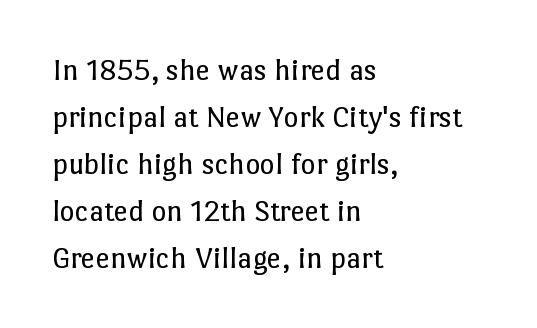
Q: Is the text bold? A: No.
Q: Is the text italic (slanted)? A: No, it is upright.
Q: Is the text underlined? A: No.
Q: How is the paragraph aligned? A: Left-aligned.
Q: Is the spacing between letters normal or unusually wide? A: Normal.
Q: Is the spacing between lines tight, normal or loose? A: Normal.
Q: Width (condensed, normal, or wide)? A: Normal.
Q: Stroke contrast? A: Low.
Q: x-height? A: Medium.
Q: Monospaced? A: No.
